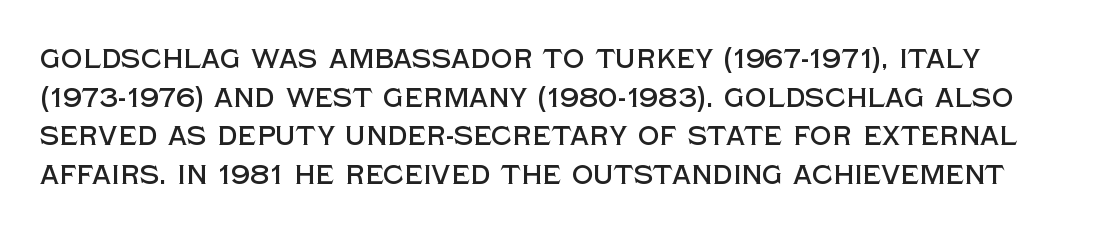
Evenly set lines give the paragraph a standard silhouette. Letters rest on an invisible, unmarked baseline. Is the letter spacing exaggerated? No — it looks like the ordinary default. Nope, not italic — everything's standing straight.
